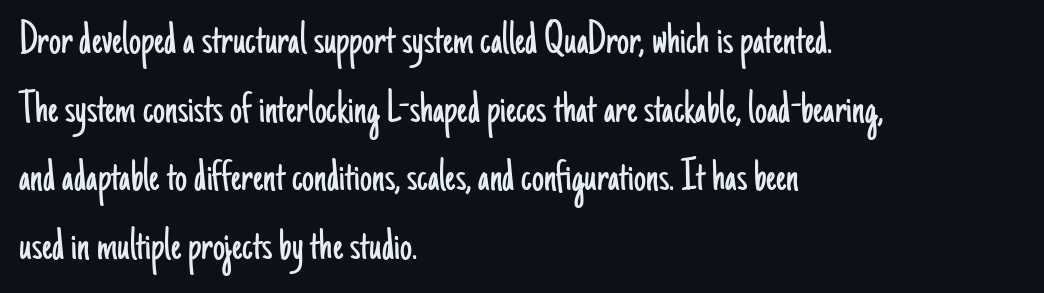
{"serif": "no", "italic": "no", "bold": "no", "weight": "light", "width": "condensed", "stroke_contrast": "low", "x_height": "small", "monospaced": "no", "underline": "no", "align": "left", "line_spacing": "normal", "line_spacing_ratio": 1.43, "letter_spacing": "normal", "letter_spacing_em": 0.0, "glyph_px": 48}
